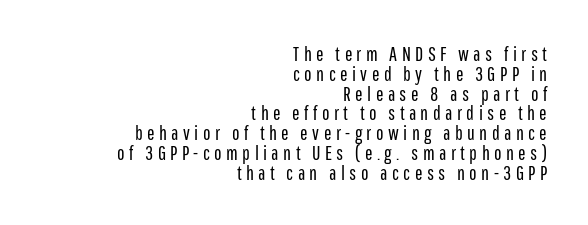
{"italic": "no", "bold": "no", "underline": "no", "align": "right", "line_spacing": "tight", "line_spacing_ratio": 0.99, "letter_spacing": "wide", "letter_spacing_em": 0.22, "glyph_px": 20}
